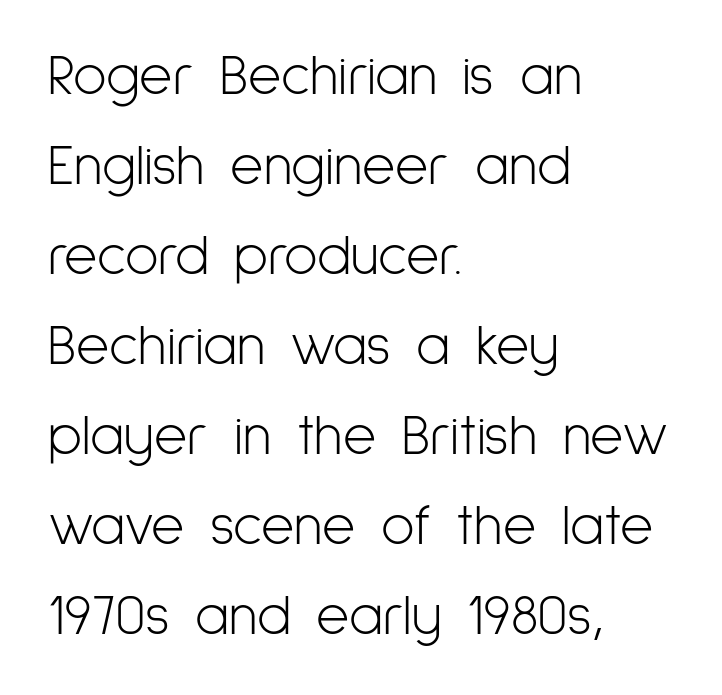
Nope, not italic — everything's standing straight. The leading is moderate, giving the passage an even texture. Typeset ragged right — the left edge is the straight one. The type family on display is of the sans-serif kind. The specimen omits any rule beneath the text block's lines. No extra tracking has been applied to these lines.
